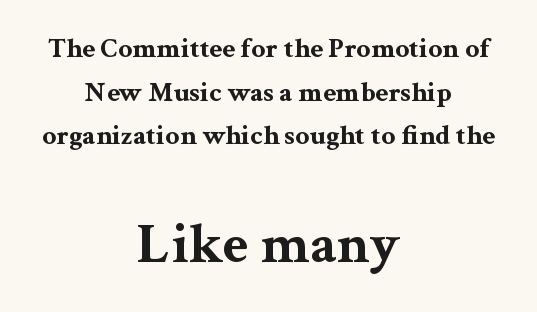
{"serif": "yes", "italic": "no", "bold": "yes", "weight": "bold", "width": "wide", "stroke_contrast": "medium", "x_height": "medium", "monospaced": "no", "underline": "no", "align": "center", "line_spacing": "normal", "line_spacing_ratio": 1.56, "letter_spacing": "normal", "letter_spacing_em": 0.0, "larger_block": "second", "size_ratio": 2.04, "glyph_px": 57}
